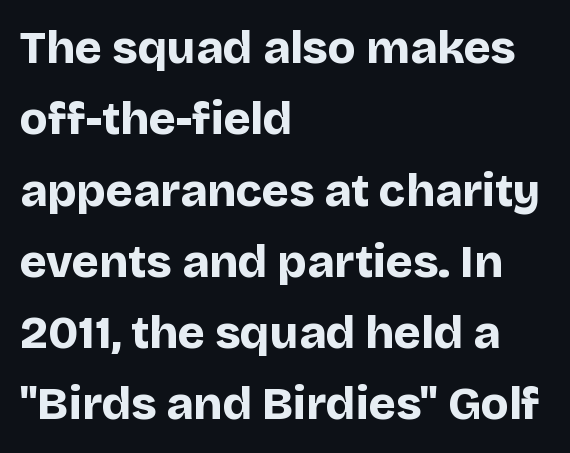
{"serif": "no", "italic": "no", "bold": "yes", "weight": "bold", "width": "normal", "stroke_contrast": "low", "x_height": "large", "monospaced": "no", "underline": "no", "align": "left", "line_spacing": "normal", "line_spacing_ratio": 1.55, "letter_spacing": "normal", "letter_spacing_em": 0.0, "glyph_px": 46}
